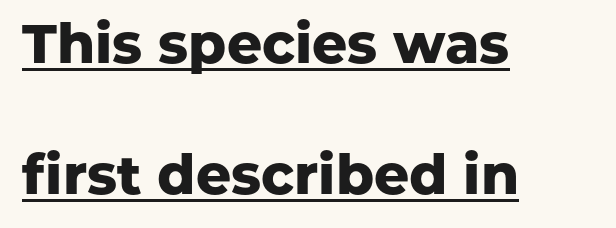
The image shows 55 px heavy sans-serif type, upright; set left-aligned, loose line spacing (2.39x), normal letter spacing, underlined; low stroke contrast and a medium x-height.
